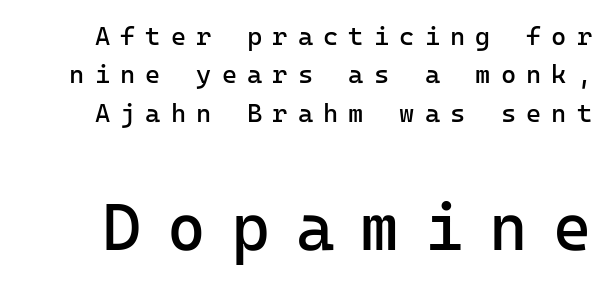
{"serif": "no", "italic": "no", "bold": "no", "weight": "regular", "width": "normal", "stroke_contrast": "low", "x_height": "medium", "monospaced": "yes", "underline": "no", "line_spacing": "normal", "line_spacing_ratio": 1.48, "letter_spacing": "wide", "letter_spacing_em": 0.39, "larger_block": "second", "size_ratio": 2.54, "glyph_px": 66}
